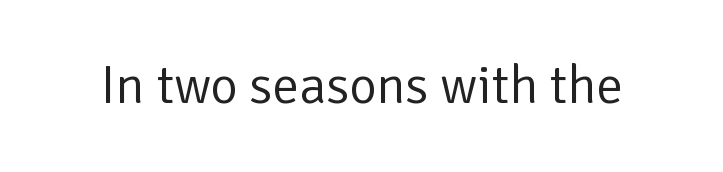
{"serif": "no", "italic": "no", "bold": "no", "weight": "regular", "width": "normal", "stroke_contrast": "low", "x_height": "medium", "monospaced": "no", "underline": "no", "letter_spacing": "normal", "letter_spacing_em": 0.0, "glyph_px": 53}
